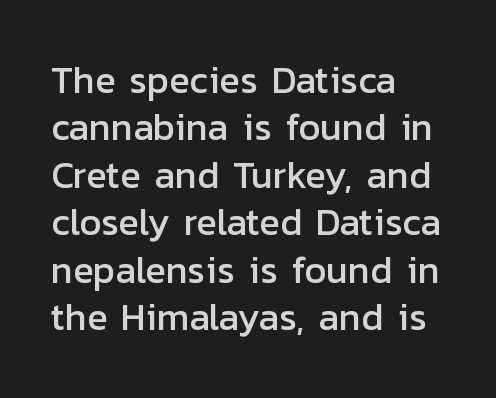
Q: Is the text italic (slanted)? A: No, it is upright.
Q: Is the typeface a serif or a sans-serif typeface? A: Sans-serif.
Q: Is the text underlined? A: No.
Q: How is the paragraph aligned? A: Left-aligned.
Q: Is the spacing between letters normal or unusually wide? A: Normal.
Q: Is the spacing between lines tight, normal or loose? A: Normal.
Q: Width (condensed, normal, or wide)? A: Normal.
Q: Stroke contrast? A: Low.
Q: x-height? A: Medium.
Q: Monospaced? A: No.
